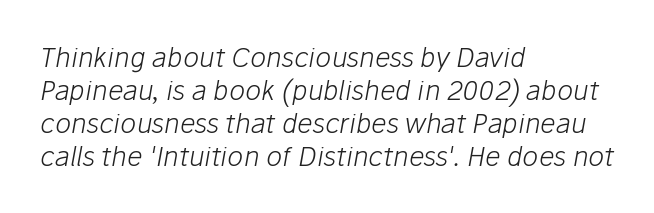
The image shows 27 px text type, italic (leaning right); set left-aligned, line spacing 1.22x, normal letter spacing, not underlined.
